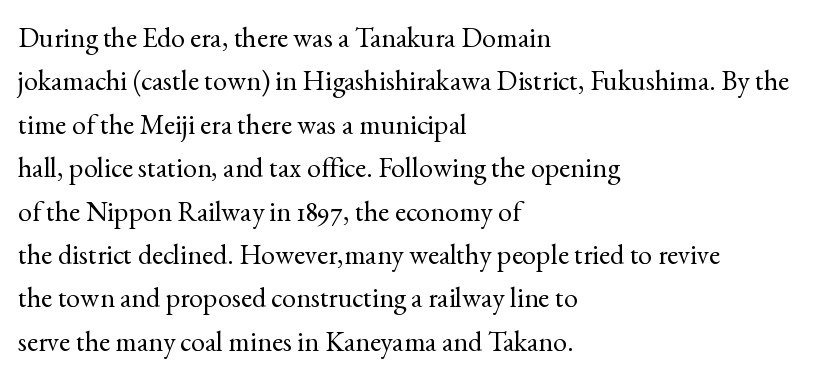
Q: Is the text bold? A: No.
Q: Is the text italic (slanted)? A: No, it is upright.
Q: Is the typeface a serif or a sans-serif typeface? A: Serif.
Q: Is the text underlined? A: No.
Q: How is the paragraph aligned? A: Left-aligned.
Q: Is the spacing between letters normal or unusually wide? A: Normal.
Q: Is the spacing between lines tight, normal or loose? A: Normal.
Q: Width (condensed, normal, or wide)? A: Normal.
Q: x-height? A: Small.
Q: Monospaced? A: No.
